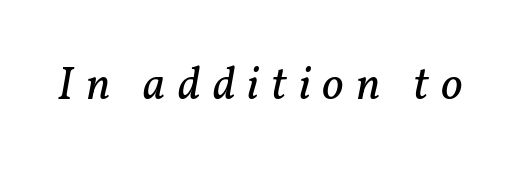
The image shows 47 px regular-weight serif type, italic (leaning right); set unusually wide letter spacing (+0.26 em), not underlined; low stroke contrast and a medium x-height.
